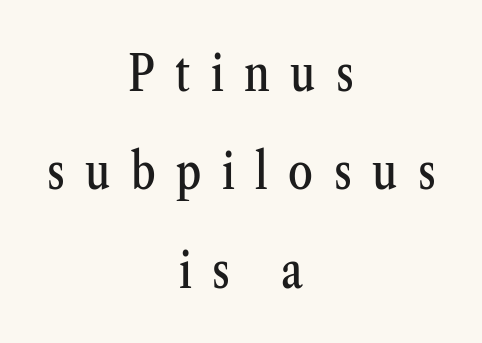
This sample uses expanded letter spacing, leaving extra air between glyphs. Only glyphs here, with clear space below each row. To sum up the face: it has serifs. Character widths vary here, with narrow letters taking less room than wide ones.
